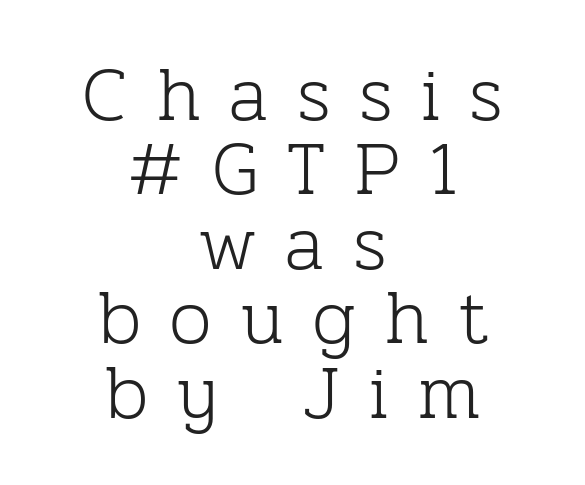
Q: Is the text bold? A: No.
Q: Is the text italic (slanted)? A: No, it is upright.
Q: Is the typeface a serif or a sans-serif typeface? A: Serif.
Q: Is the text underlined? A: No.
Q: How is the paragraph aligned? A: Centered.
Q: Is the spacing between letters normal or unusually wide? A: Unusually wide.
Q: Is the spacing between lines tight, normal or loose? A: Tight.
Q: Width (condensed, normal, or wide)? A: Normal.
Q: Stroke contrast? A: Low.
Q: x-height? A: Medium.
Q: Monospaced? A: No.
